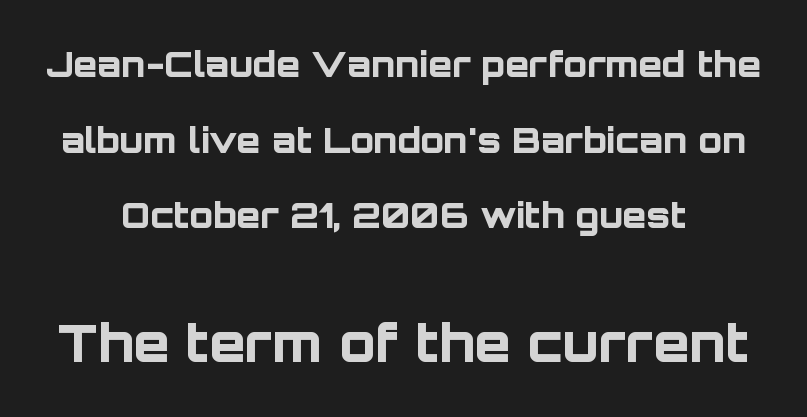
{"serif": "no", "italic": "no", "bold": "yes", "weight": "bold", "width": "normal", "stroke_contrast": "low", "x_height": "large", "monospaced": "no", "underline": "no", "align": "center", "line_spacing": "loose", "line_spacing_ratio": 2.16, "letter_spacing": "normal", "letter_spacing_em": 0.0, "larger_block": "second", "size_ratio": 1.49, "glyph_px": 52}
